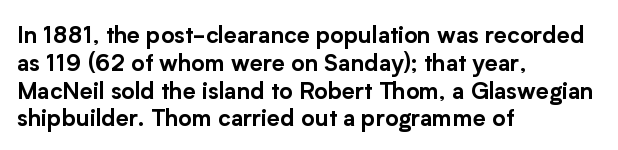
Q: Is the text italic (slanted)? A: No, it is upright.
Q: Is the text underlined? A: No.
Q: How is the paragraph aligned? A: Left-aligned.
Q: Is the spacing between letters normal or unusually wide? A: Normal.
